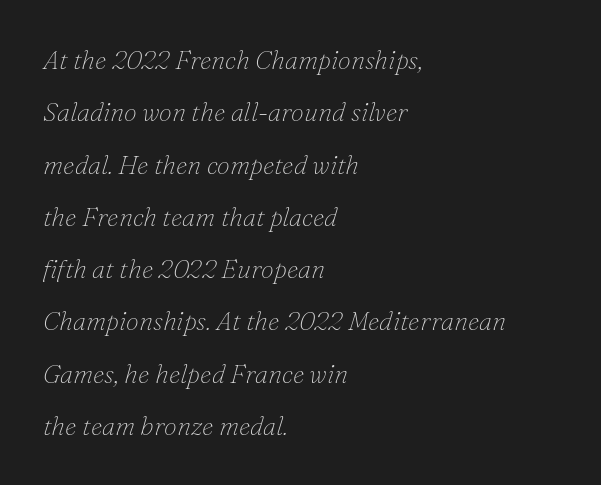
{"italic": "yes", "lean": "right", "slant_degrees": 16, "bold": "no", "underline": "no", "align": "left", "line_spacing": "loose", "line_spacing_ratio": 2.01, "letter_spacing": "normal", "letter_spacing_em": 0.0, "glyph_px": 26}
